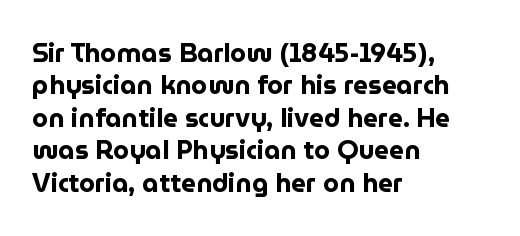
Q: Is the text bold? A: Yes.
Q: Is the text italic (slanted)? A: No, it is upright.
Q: Is the text underlined? A: No.
Q: How is the paragraph aligned? A: Left-aligned.
Q: Is the spacing between letters normal or unusually wide? A: Normal.
Q: Is the spacing between lines tight, normal or loose? A: Normal.
